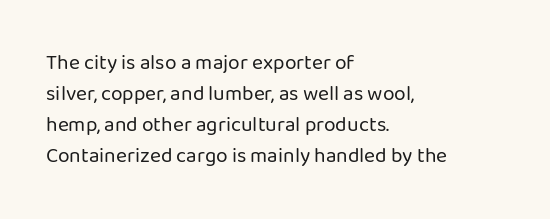
Q: Is the text bold? A: No.
Q: Is the text italic (slanted)? A: No, it is upright.
Q: Is the text underlined? A: No.
Q: How is the paragraph aligned? A: Left-aligned.
Q: Is the spacing between letters normal or unusually wide? A: Normal.
Q: Is the spacing between lines tight, normal or loose? A: Normal.
